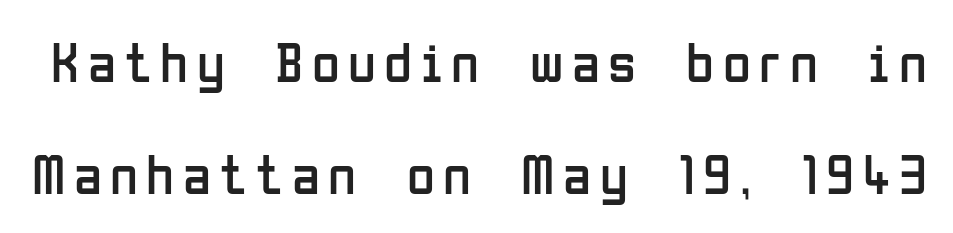
Q: Is the text bold? A: No.
Q: Is the text italic (slanted)? A: No, it is upright.
Q: Is the typeface a serif or a sans-serif typeface? A: Sans-serif.
Q: Is the text underlined? A: No.
Q: Is the spacing between lines tight, normal or loose? A: Loose.
Q: Width (condensed, normal, or wide)? A: Condensed.
Q: Stroke contrast? A: Low.
Q: x-height? A: Medium.
Q: Monospaced? A: No.
